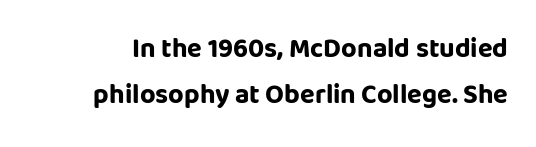
{"italic": "no", "bold": "yes", "underline": "no", "line_spacing_ratio": 1.72, "letter_spacing": "normal", "letter_spacing_em": 0.0, "glyph_px": 27}
